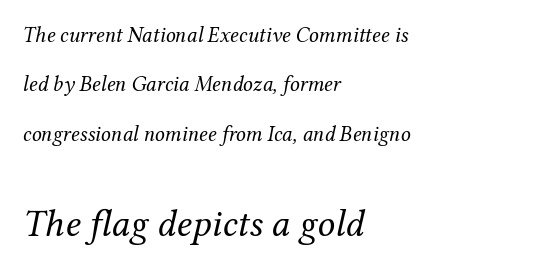
The image shows 39 px regular-weight serif type, italic (leaning right); set left-aligned, loose line spacing (2.24x), normal letter spacing, not underlined; the second (bottom) block is 1.77x larger; medium stroke contrast and a medium x-height.
